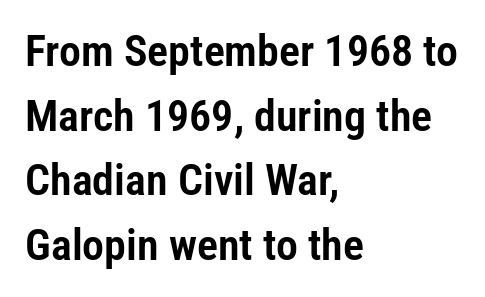
This sample has the flowing, uneven cadence of proportional lettering. Every stem runs plumb, perpendicular to the baseline. Caption: multi-line text, flush left, ragged right. Decoration check: the copy has no underline.
